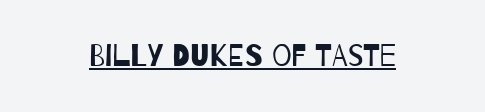
Q: Is the text bold? A: No.
Q: Is the typeface a serif or a sans-serif typeface? A: Sans-serif.
Q: Is the text underlined? A: Yes.
Q: Is the spacing between letters normal or unusually wide? A: Normal.
Q: Width (condensed, normal, or wide)? A: Condensed.
Q: Stroke contrast? A: Low.
Q: x-height? A: Large.
Q: Monospaced? A: No.
